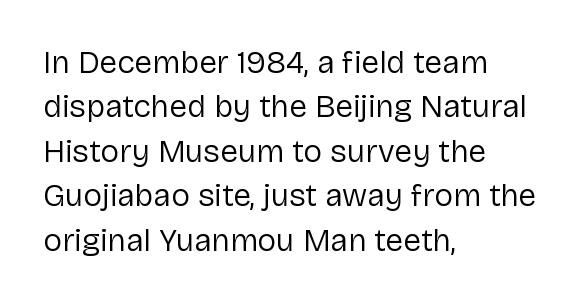
{"serif": "no", "italic": "no", "bold": "no", "weight": "regular", "width": "normal", "stroke_contrast": "low", "x_height": "medium", "monospaced": "no", "underline": "no", "align": "left", "line_spacing": "normal", "line_spacing_ratio": 1.39, "letter_spacing": "normal", "letter_spacing_em": 0.0, "glyph_px": 32}
